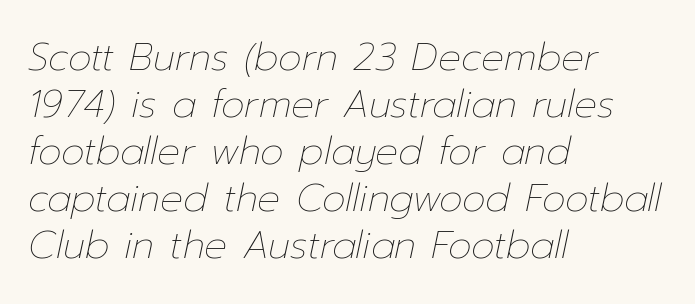
Q: Is the text bold? A: No.
Q: Is the text italic (slanted)? A: Yes, it leans right by about 12 degrees.
Q: Is the text underlined? A: No.
Q: How is the paragraph aligned? A: Left-aligned.
Q: Is the spacing between letters normal or unusually wide? A: Normal.
Q: Width (condensed, normal, or wide)? A: Normal.
Q: Stroke contrast? A: Low.
Q: x-height? A: Medium.
Q: Monospaced? A: No.
